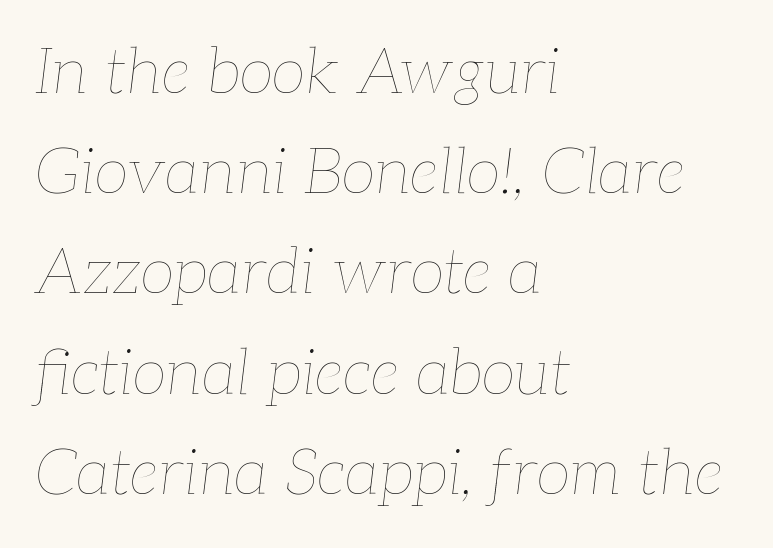
Q: Is the text bold? A: No.
Q: Is the text italic (slanted)? A: Yes, it leans right by about 7 degrees.
Q: Is the text underlined? A: No.
Q: How is the paragraph aligned? A: Left-aligned.
Q: Is the spacing between letters normal or unusually wide? A: Normal.
Q: Is the spacing between lines tight, normal or loose? A: Normal.
Q: Width (condensed, normal, or wide)? A: Normal.
Q: Stroke contrast? A: Low.
Q: x-height? A: Medium.
Q: Monospaced? A: No.
